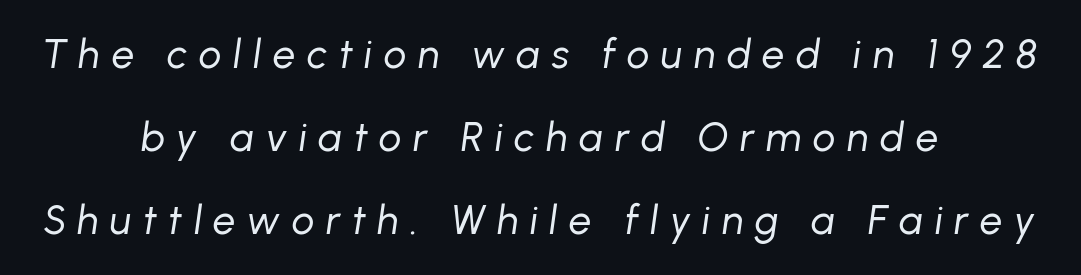
Compared with a flush-left layout, this one balances lines on the center instead. Each new line begins a long way beneath the previous one. Proportional: the letters do not fall into vertical columns. Loose tracking; the words dissolve into strings of separated letters. Counters stay open thanks to moderate or lighter strokes. Rendered with sloped, italic letterforms.
